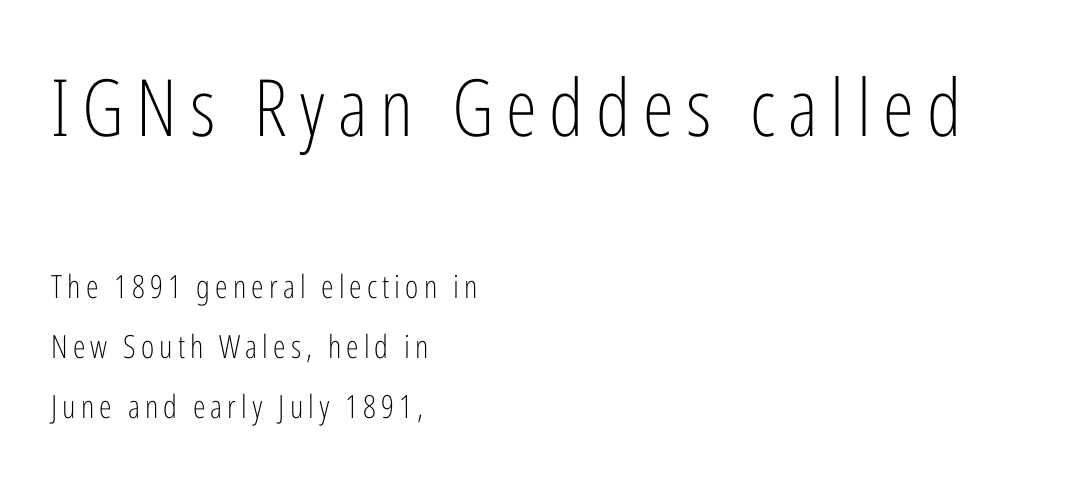
Q: Is the text bold? A: No.
Q: Is the text italic (slanted)? A: No, it is upright.
Q: Is the typeface a serif or a sans-serif typeface? A: Sans-serif.
Q: Is the text underlined? A: No.
Q: How is the paragraph aligned? A: Left-aligned.
Q: Which block of text is set in a larger size, the first (top) or the second (bottom)? A: The first (top) one.
Q: Width (condensed, normal, or wide)? A: Condensed.
Q: Stroke contrast? A: Low.
Q: x-height? A: Medium.
Q: Monospaced? A: No.
